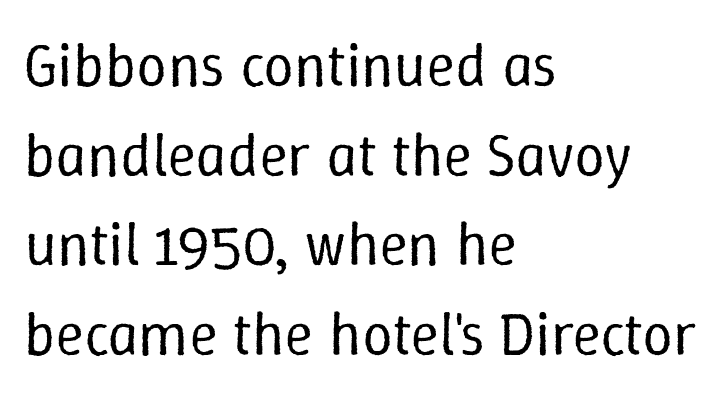
Alignment: flush left. Reading down the column, the eye jumps a familiar distance to each next line. The space directly below the letters is spotless. Does extra space separate the letters? No, they use regular spacing.
